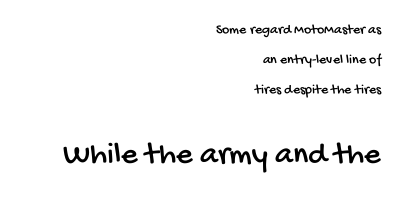
{"serif": "no", "width": "condensed", "stroke_contrast": "low", "x_height": "large", "monospaced": "no", "underline": "no", "align": "right", "line_spacing": "loose", "line_spacing_ratio": 2.13, "letter_spacing": "normal", "letter_spacing_em": 0.0, "larger_block": "second", "size_ratio": 2.29, "glyph_px": 32}
